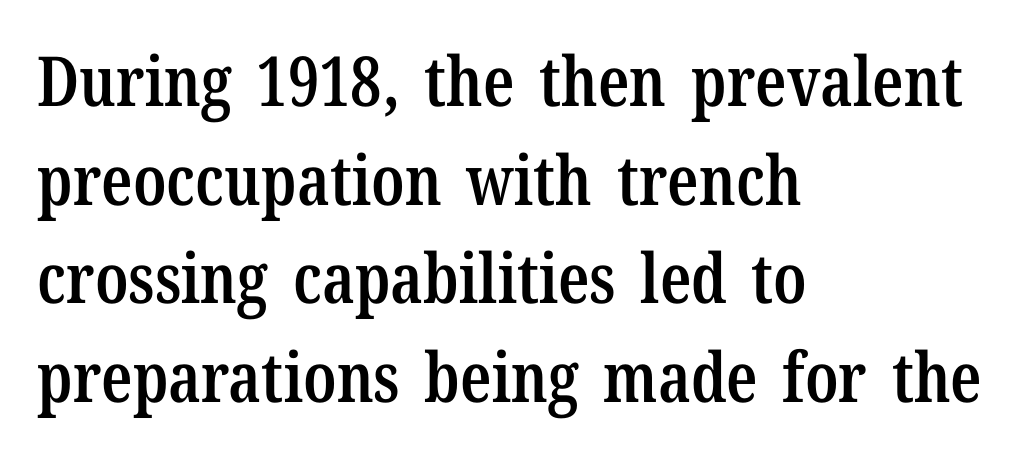
The image shows 69 px semibold, condensed serif type, upright; set left-aligned, normal line spacing (1.43x), normal letter spacing, not underlined; low stroke contrast and a medium x-height.
